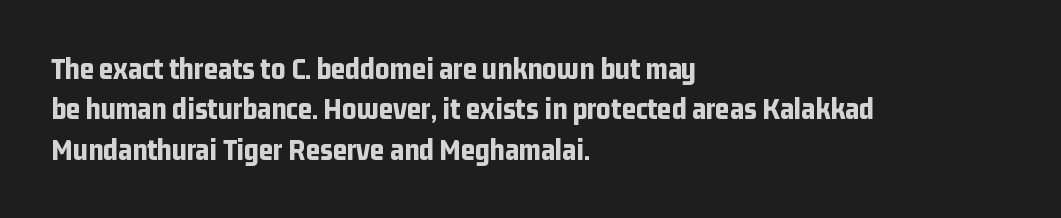
Q: Is the text bold? A: Yes.
Q: Is the text italic (slanted)? A: No, it is upright.
Q: Is the typeface a serif or a sans-serif typeface? A: Sans-serif.
Q: Is the text underlined? A: No.
Q: How is the paragraph aligned? A: Left-aligned.
Q: Is the spacing between letters normal or unusually wide? A: Normal.
Q: Is the spacing between lines tight, normal or loose? A: Normal.
Q: Width (condensed, normal, or wide)? A: Condensed.
Q: Stroke contrast? A: Low.
Q: x-height? A: Medium.
Q: Monospaced? A: No.
